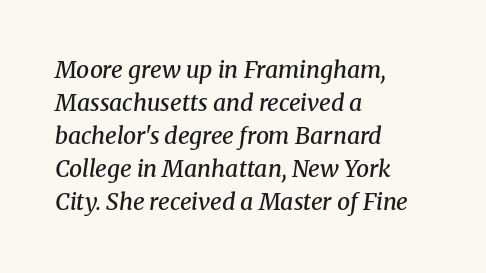
Q: Is the text bold? A: Semi-bold.
Q: Is the text italic (slanted)? A: Yes, it leans right by about 8 degrees.
Q: Is the text underlined? A: No.
Q: How is the paragraph aligned? A: Left-aligned.
Q: Is the spacing between letters normal or unusually wide? A: Normal.
Q: Is the spacing between lines tight, normal or loose? A: Normal.
